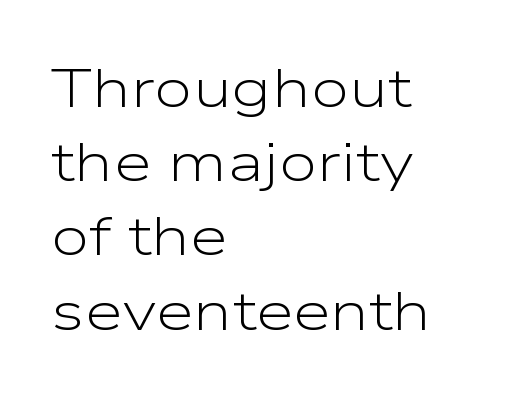
The lines are quadded left. Caption: face not bold, strokes unweighted. The foot of each line stays bare and open. Leading matches the norm, producing a regular column. The specimen reads as upright at a glance.
